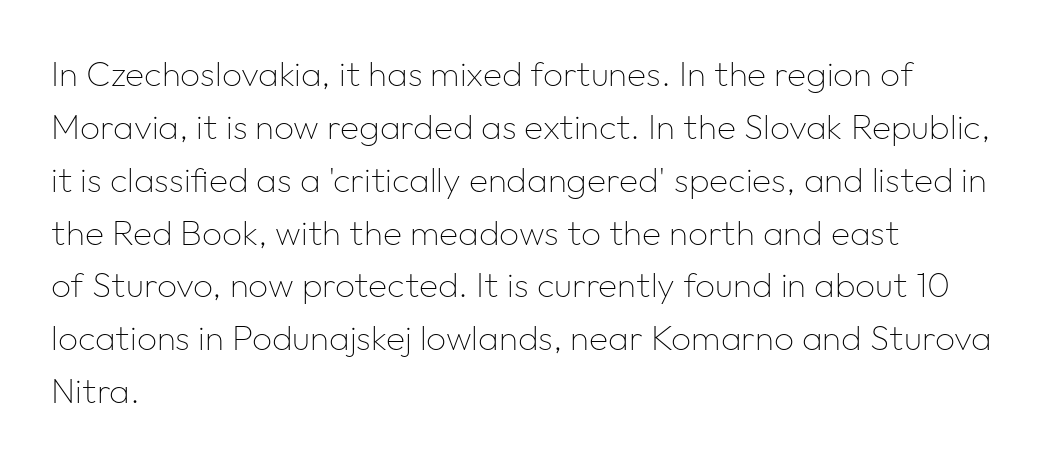
The image shows 35 px thin sans-serif type, upright; set left-aligned, normal line spacing (1.51x), normal letter spacing, not underlined; low stroke contrast and a medium x-height.
